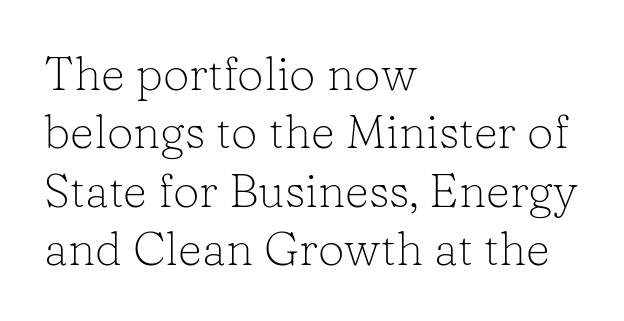
The image shows 47 px light serif type, upright; set left-aligned, line spacing 1.24x, normal letter spacing, not underlined; low stroke contrast and a medium x-height.
